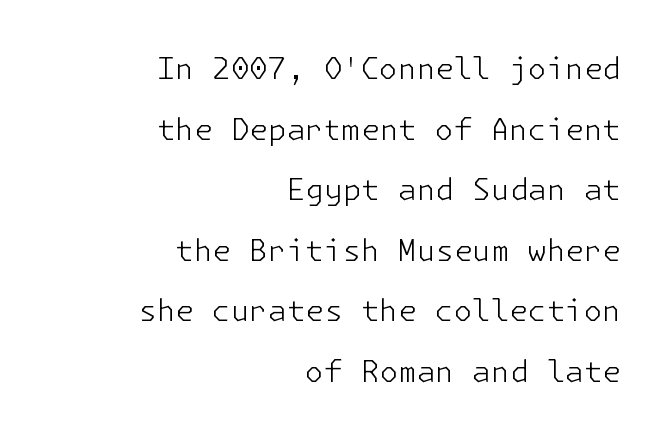
{"serif": "no", "italic": "no", "bold": "no", "weight": "light", "width": "normal", "stroke_contrast": "low", "x_height": "medium", "underline": "no", "align": "right", "line_spacing": "loose", "line_spacing_ratio": 2.02, "letter_spacing": "normal", "letter_spacing_em": 0.0, "glyph_px": 30}
